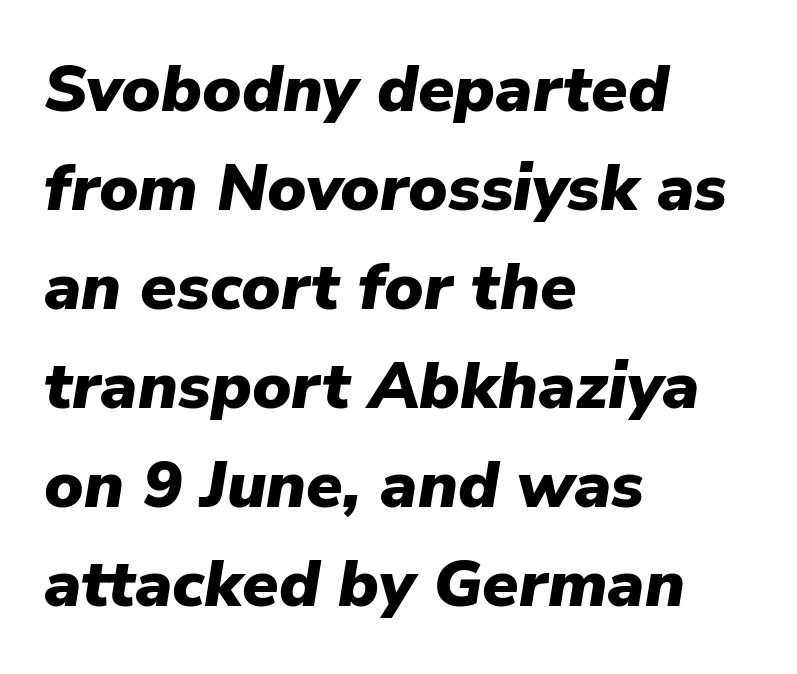
Q: Is the text bold? A: Yes.
Q: Is the text italic (slanted)? A: Yes, it leans right by about 9 degrees.
Q: Is the text underlined? A: No.
Q: How is the paragraph aligned? A: Left-aligned.
Q: Is the spacing between letters normal or unusually wide? A: Normal.
Q: Is the spacing between lines tight, normal or loose? A: Normal.
Q: Width (condensed, normal, or wide)? A: Normal.
Q: Stroke contrast? A: Low.
Q: x-height? A: Medium.
Q: Monospaced? A: No.
